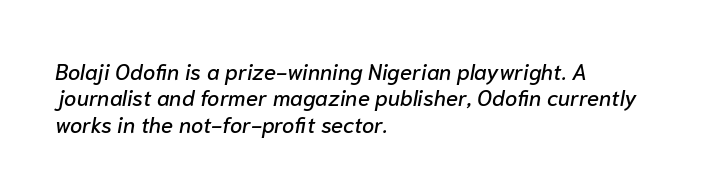
The image shows 22 px text type, italic (leaning right); set left-aligned, line spacing 1.2x, normal letter spacing, not underlined.
